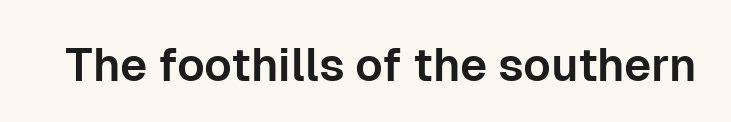
The image shows 46 px sans-serif type, upright; set normal letter spacing, not underlined; low stroke contrast and a medium x-height.
